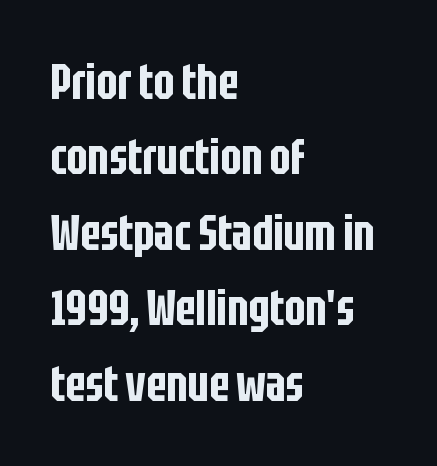
Q: Is the text italic (slanted)? A: No, it is upright.
Q: Is the typeface a serif or a sans-serif typeface? A: Sans-serif.
Q: Is the text underlined? A: No.
Q: How is the paragraph aligned? A: Left-aligned.
Q: Is the spacing between letters normal or unusually wide? A: Normal.
Q: Is the spacing between lines tight, normal or loose? A: Normal.
Q: Width (condensed, normal, or wide)? A: Condensed.
Q: Stroke contrast? A: Low.
Q: x-height? A: Large.
Q: Monospaced? A: No.
